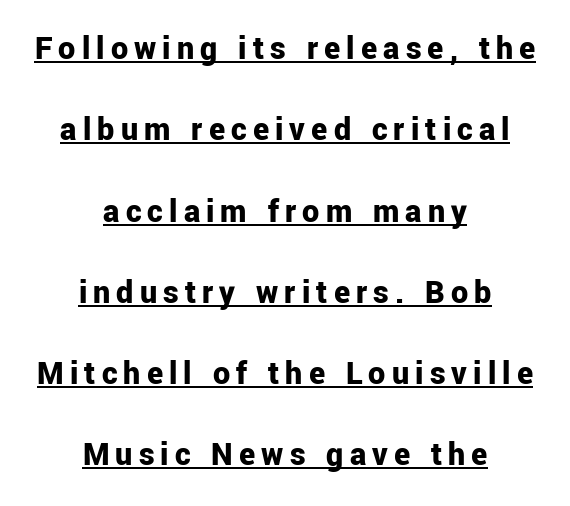
{"serif": "no", "italic": "no", "bold": "yes", "weight": "bold", "width": "normal", "stroke_contrast": "low", "x_height": "medium", "monospaced": "no", "underline": "yes", "align": "center", "line_spacing": "loose", "line_spacing_ratio": 2.39, "glyph_px": 34}
